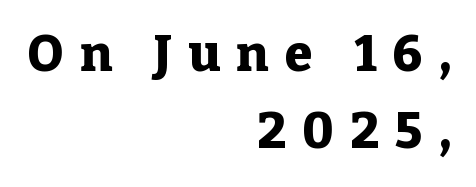
{"serif": "yes", "italic": "no", "bold": "yes", "weight": "heavy", "width": "normal", "stroke_contrast": "low", "x_height": "medium", "monospaced": "no", "underline": "no", "align": "right", "line_spacing": "normal", "line_spacing_ratio": 1.55, "letter_spacing": "wide", "letter_spacing_em": 0.33, "glyph_px": 50}
